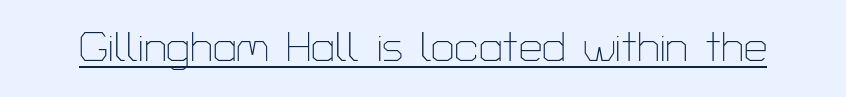
The lettering holds an erect, upright posture throughout. The line texture is even and compact thanks to regular tracking. Each stroke keeps to a modest, everyday thickness or less. The face used here appears with an underline applied. Examine the stroke ends and you'll find no serifs. You could not count columns in this text — the font is proportionally spaced.
